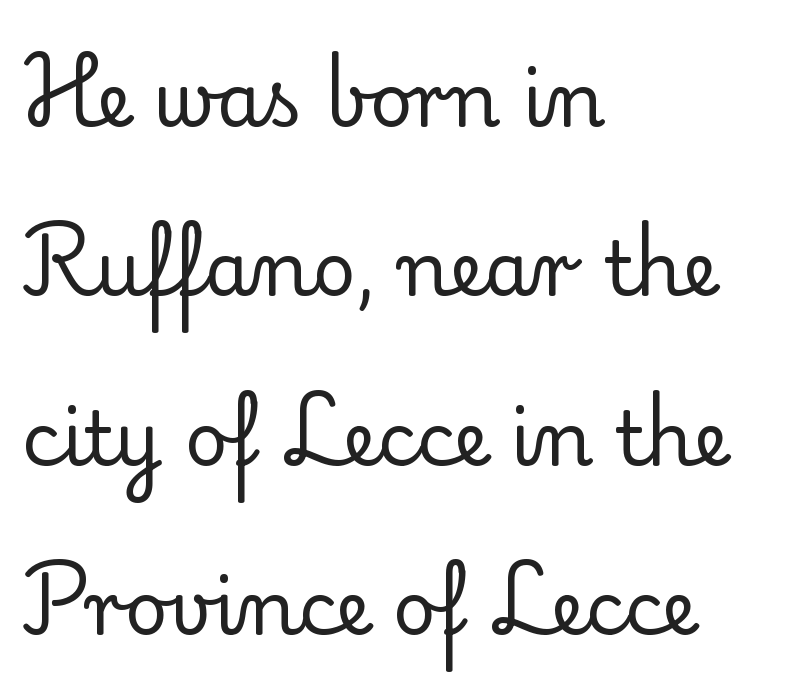
{"serif": "yes", "italic": "no", "bold": "no", "weight": "regular", "width": "normal", "stroke_contrast": "low", "x_height": "small", "monospaced": "no", "underline": "no", "align": "left", "line_spacing": "loose", "line_spacing_ratio": 2.29, "letter_spacing": "normal", "letter_spacing_em": 0.0, "glyph_px": 74}
